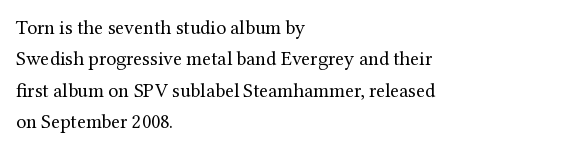
{"italic": "no", "bold": "no", "underline": "no", "align": "left", "line_spacing": "normal", "line_spacing_ratio": 1.57, "letter_spacing": "normal", "letter_spacing_em": 0.0, "glyph_px": 20}
